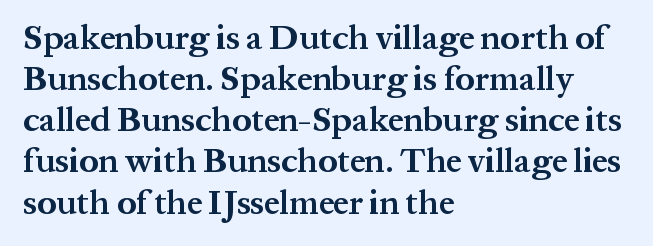
{"serif": "yes", "italic": "no", "bold": "yes", "weight": "bold", "width": "normal", "stroke_contrast": "medium", "x_height": "medium", "monospaced": "no", "underline": "no", "align": "left", "line_spacing_ratio": 1.21, "letter_spacing": "normal", "letter_spacing_em": 0.0, "glyph_px": 34}
